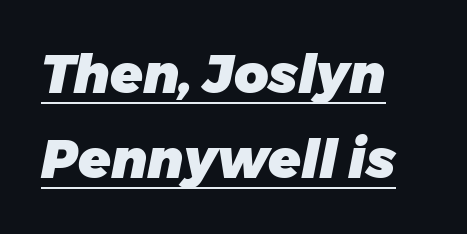
The image shows 53 px heavy type, italic (leaning right); set left-aligned, normal line spacing (1.61x), normal letter spacing, underlined; low stroke contrast and a medium x-height.
